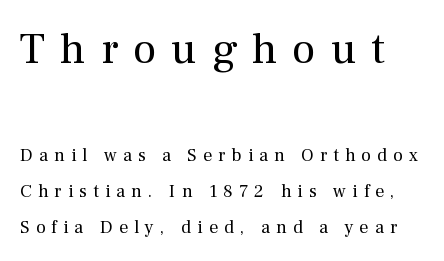
Q: Is the text bold? A: No.
Q: Is the text italic (slanted)? A: No, it is upright.
Q: Is the typeface a serif or a sans-serif typeface? A: Serif.
Q: Is the text underlined? A: No.
Q: Is the spacing between letters normal or unusually wide? A: Unusually wide.
Q: Is the spacing between lines tight, normal or loose? A: Loose.
Q: Which block of text is set in a larger size, the first (top) or the second (bottom)? A: The first (top) one.
Q: Width (condensed, normal, or wide)? A: Normal.
Q: Stroke contrast? A: Medium.
Q: x-height? A: Medium.
Q: Monospaced? A: No.
